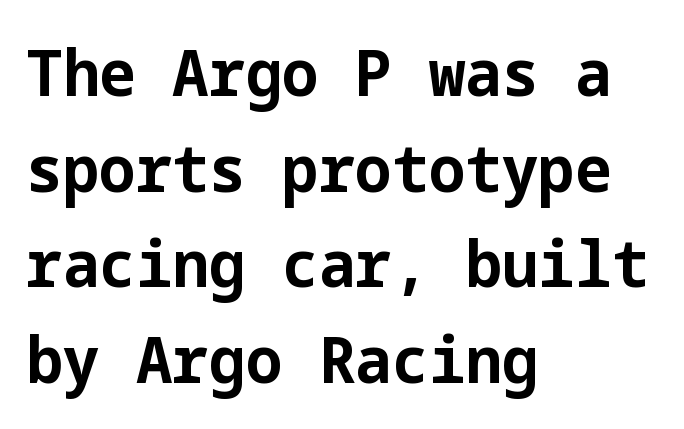
Tracking value appears to be zero — textbook default spacing. The lettering stays uniformly vertical, giving the passage a roman look. Short and long lines alike share a common starting point at left. The designer went with a sans here, leaving each stem footless.
